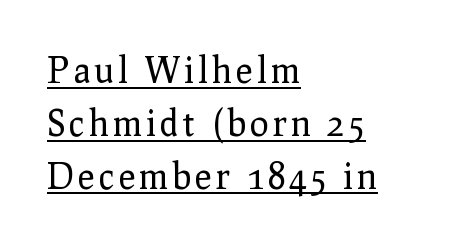
{"serif": "yes", "italic": "no", "bold": "no", "weight": "regular", "width": "normal", "stroke_contrast": "low", "x_height": "medium", "monospaced": "no", "underline": "yes", "align": "left", "line_spacing": "normal", "line_spacing_ratio": 1.51, "glyph_px": 35}
